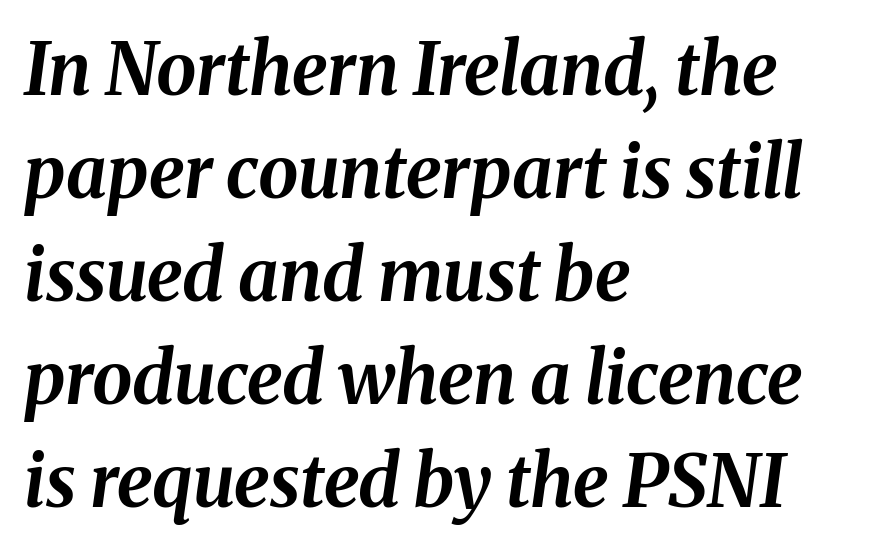
Horizontal alignment here is leftward, the default for most running prose. Looks like regular typesetting: each glyph gets only the width it needs. Quick note: italic. This sample keeps an unexceptional amount of space between lines.
